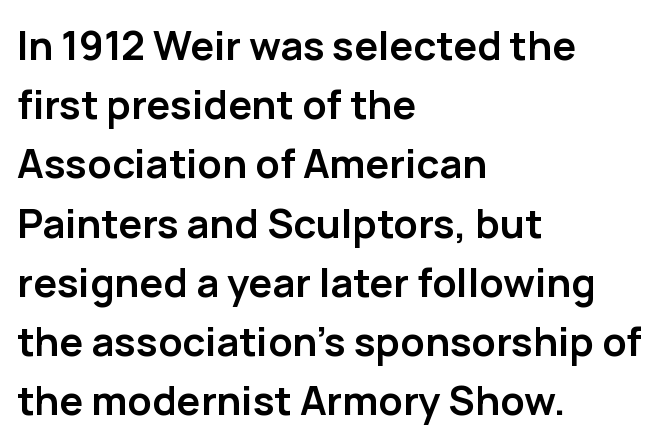
No feet cap the strokes, marking this as sans-serif type. Any mark beneath the type? The region is blank. Summary of vertical rhythm: regular, with standard interline spacing. In terms of weight, the rendering is a true, heavy bold.
